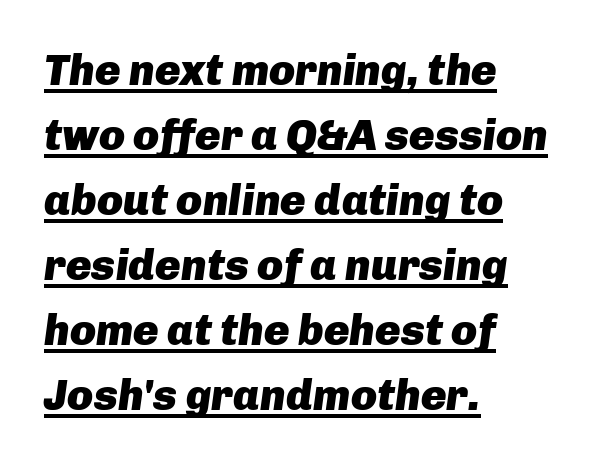
The image shows 43 px heavy type, italic (leaning right); set left-aligned, normal line spacing (1.51x), normal letter spacing, underlined; low stroke contrast and a medium x-height.
